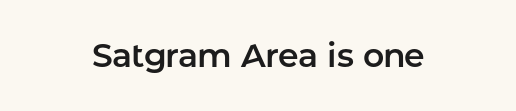
Q: Is the text italic (slanted)? A: No, it is upright.
Q: Is the typeface a serif or a sans-serif typeface? A: Sans-serif.
Q: Is the text underlined? A: No.
Q: How is the paragraph aligned? A: Centered.
Q: Is the spacing between letters normal or unusually wide? A: Normal.
Q: Width (condensed, normal, or wide)? A: Normal.
Q: Stroke contrast? A: Low.
Q: x-height? A: Medium.
Q: Monospaced? A: No.
